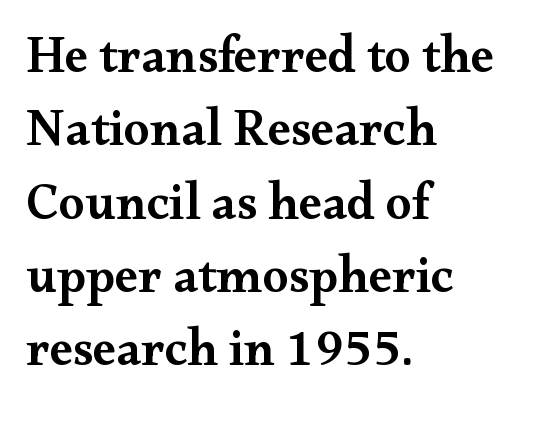
Typesetter's note: demi weight, one step under bold. Leading: standard. What stands out about the letter spacing? Nothing — it is the standard amount. Type without underlining.
